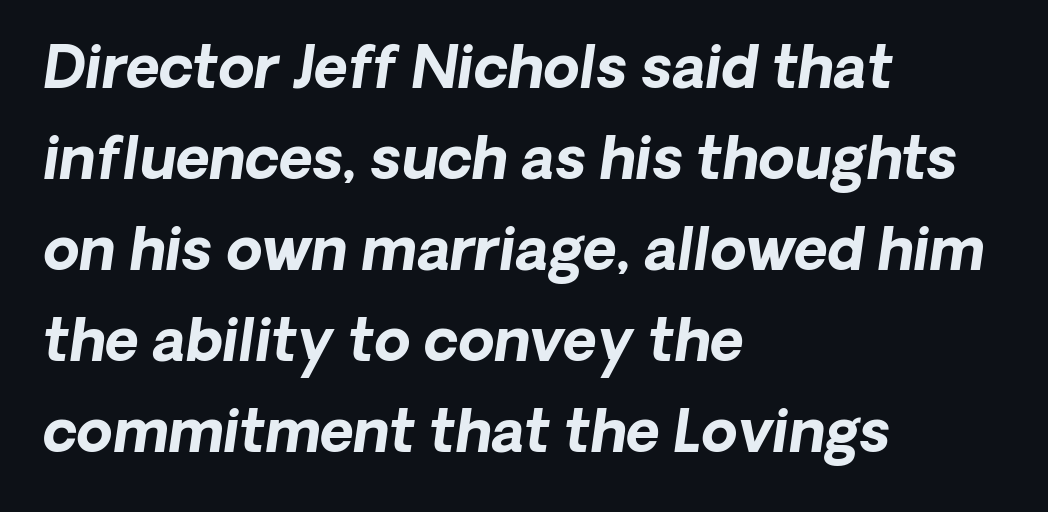
The image shows 58 px bold type, italic (leaning right); set left-aligned, normal line spacing (1.57x), normal letter spacing, not underlined; low stroke contrast and a medium x-height.
